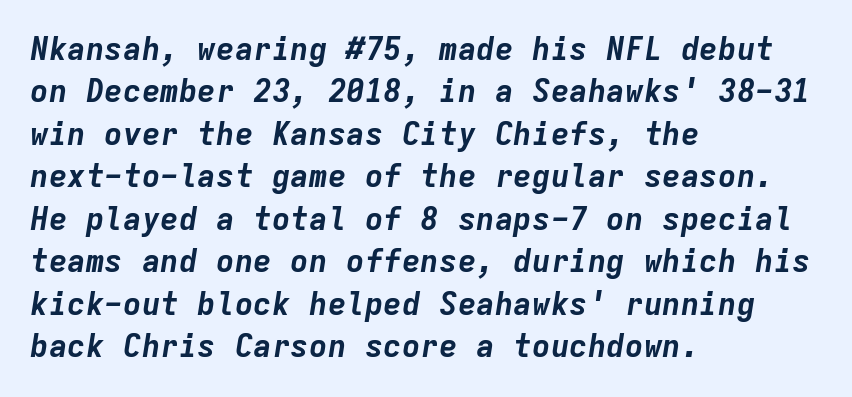
An italicized treatment has been applied to the whole sample. The string is rendered with underlining switched off. Each line starts at the same left margin while the right side varies. As a designer I'd log this as weight 700, bold.
